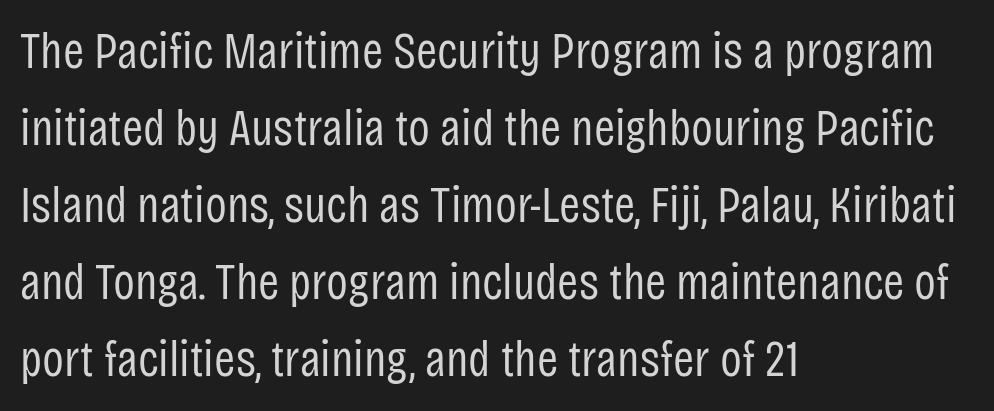
Q: Is the text bold? A: No.
Q: Is the text italic (slanted)? A: No, it is upright.
Q: Is the typeface a serif or a sans-serif typeface? A: Sans-serif.
Q: Is the text underlined? A: No.
Q: How is the paragraph aligned? A: Left-aligned.
Q: Is the spacing between letters normal or unusually wide? A: Normal.
Q: Is the spacing between lines tight, normal or loose? A: Normal.
Q: Width (condensed, normal, or wide)? A: Condensed.
Q: Stroke contrast? A: Low.
Q: x-height? A: Large.
Q: Monospaced? A: No.
